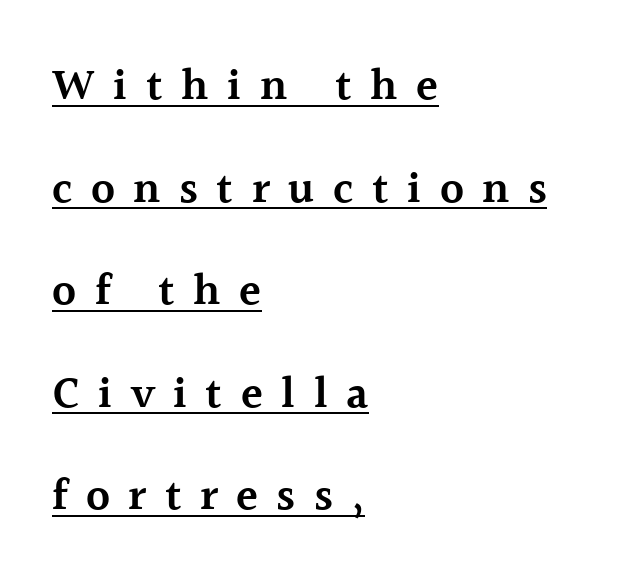
Look at the stroke-to-counter ratio: somewhat heavy, a semibold. Observe the serifs anchoring each vertical stroke in this sample. Short and long lines alike share a common starting point at left. Loose tracking; the words dissolve into strings of separated letters.
